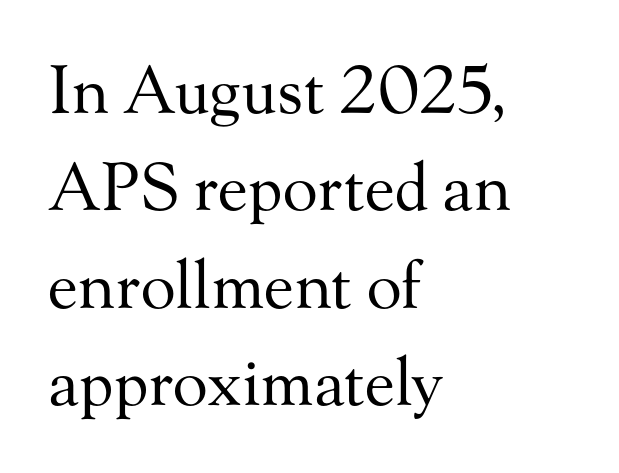
{"serif": "yes", "italic": "no", "bold": "no", "weight": "regular", "width": "normal", "stroke_contrast": "medium", "x_height": "small", "monospaced": "no", "underline": "no", "align": "left", "line_spacing": "normal", "line_spacing_ratio": 1.5, "letter_spacing": "normal", "letter_spacing_em": 0.0, "glyph_px": 65}
